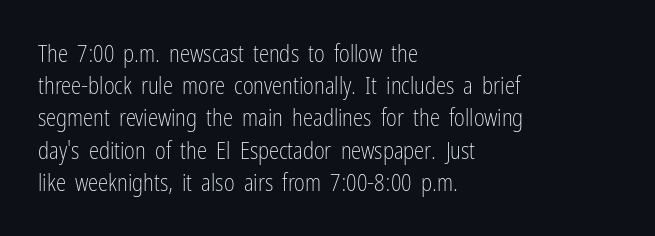
Q: Is the text bold? A: No.
Q: Is the text italic (slanted)? A: No, it is upright.
Q: Is the text underlined? A: No.
Q: How is the paragraph aligned? A: Left-aligned.
Q: Is the spacing between letters normal or unusually wide? A: Normal.
Q: Is the spacing between lines tight, normal or loose? A: Normal.
